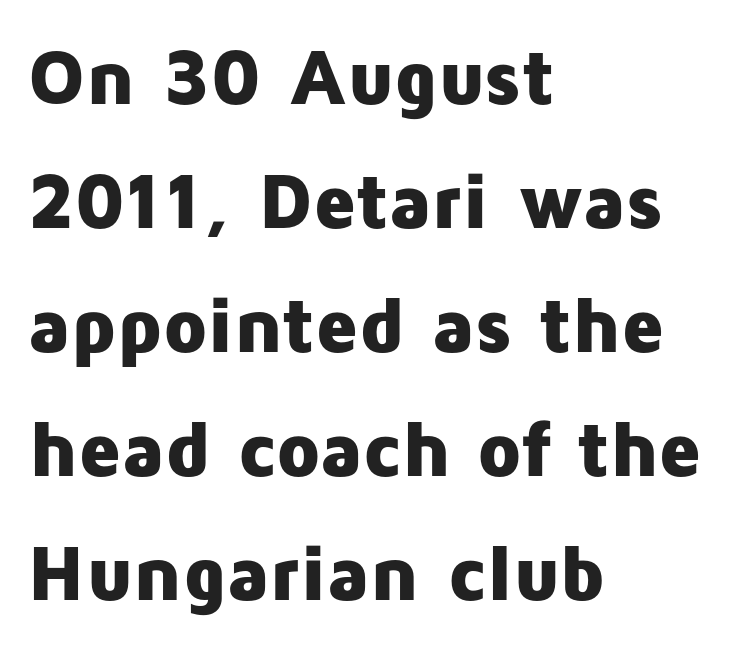
{"serif": "no", "italic": "no", "bold": "yes", "weight": "heavy", "width": "normal", "stroke_contrast": "low", "x_height": "medium", "monospaced": "no", "underline": "no", "align": "left", "line_spacing": "normal", "line_spacing_ratio": 1.57, "letter_spacing": "normal", "letter_spacing_em": 0.0, "glyph_px": 79}
